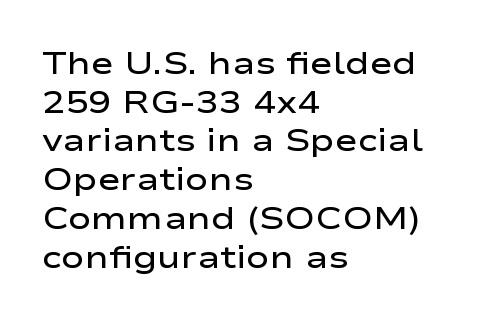
{"serif": "no", "italic": "no", "bold": "semi", "weight": "semibold", "width": "wide", "stroke_contrast": "low", "x_height": "medium", "monospaced": "no", "underline": "no", "align": "left", "line_spacing": "normal", "line_spacing_ratio": 1.25, "letter_spacing": "normal", "letter_spacing_em": 0.0, "glyph_px": 31}
